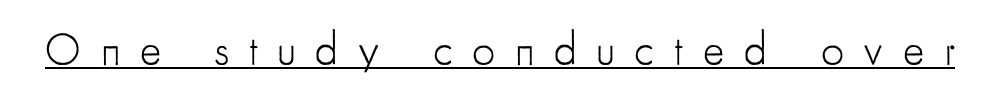
The image shows 45 px light, condensed sans-serif type, upright; set unusually wide letter spacing (+0.44 em), underlined; low stroke contrast and a small x-height.
